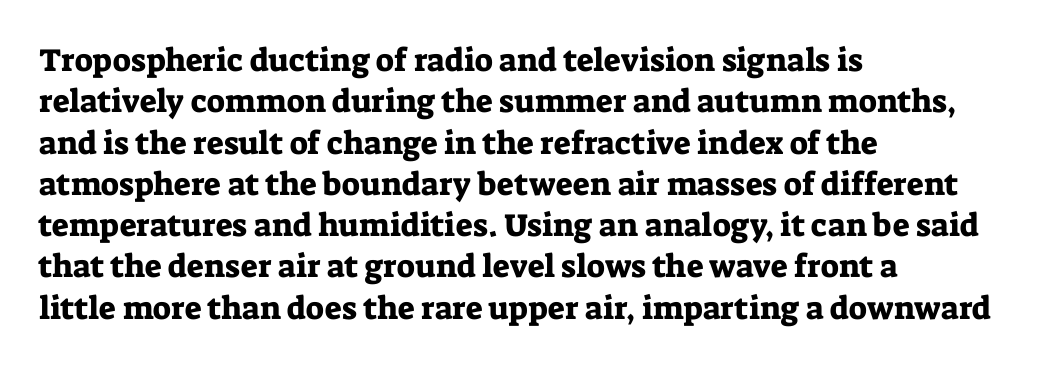
The image shows 32 px serif type, upright; set left-aligned, normal line spacing (1.29x), normal letter spacing, not underlined; low stroke contrast and a medium x-height.
